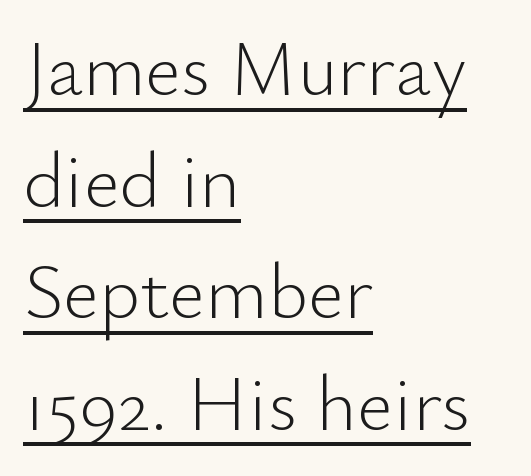
{"serif": "no", "italic": "no", "bold": "no", "weight": "light", "width": "normal", "stroke_contrast": "low", "x_height": "small", "monospaced": "no", "underline": "yes", "align": "left", "line_spacing": "normal", "line_spacing_ratio": 1.43, "letter_spacing": "normal", "letter_spacing_em": 0.0, "glyph_px": 78}
